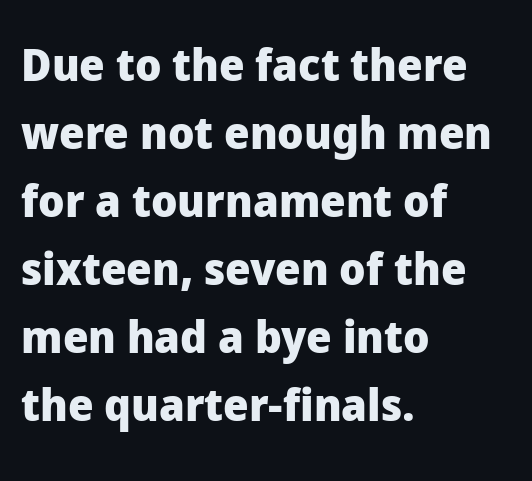
The image shows 45 px heavy sans-serif type, upright; set left-aligned, normal line spacing (1.51x), normal letter spacing, not underlined; low stroke contrast and a medium x-height.
